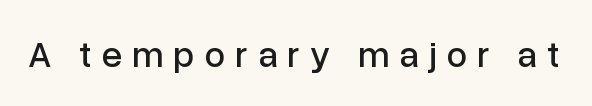
{"serif": "no", "italic": "no", "width": "normal", "stroke_contrast": "low", "x_height": "medium", "monospaced": "no", "underline": "no", "letter_spacing": "wide", "letter_spacing_em": 0.27, "glyph_px": 37}
